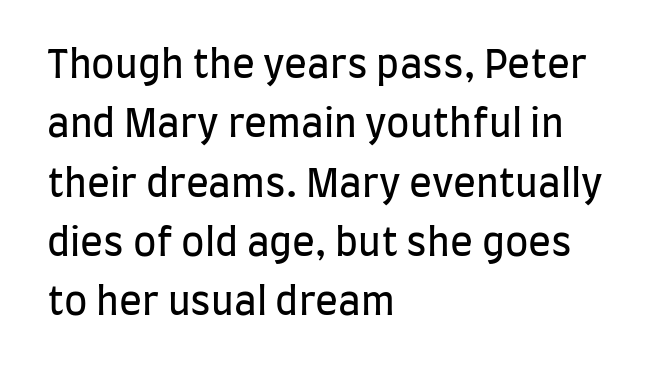
Q: Is the text bold? A: No.
Q: Is the text italic (slanted)? A: No, it is upright.
Q: Is the typeface a serif or a sans-serif typeface? A: Sans-serif.
Q: Is the text underlined? A: No.
Q: How is the paragraph aligned? A: Left-aligned.
Q: Is the spacing between letters normal or unusually wide? A: Normal.
Q: Is the spacing between lines tight, normal or loose? A: Normal.
Q: Width (condensed, normal, or wide)? A: Condensed.
Q: Stroke contrast? A: Low.
Q: x-height? A: Large.
Q: Monospaced? A: No.
